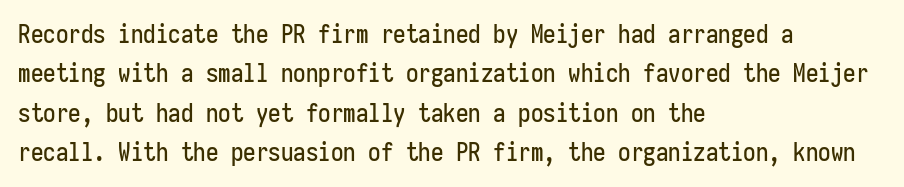
The image shows 25 px text type, upright; set left-aligned, normal line spacing (1.58x), normal letter spacing, not underlined.
